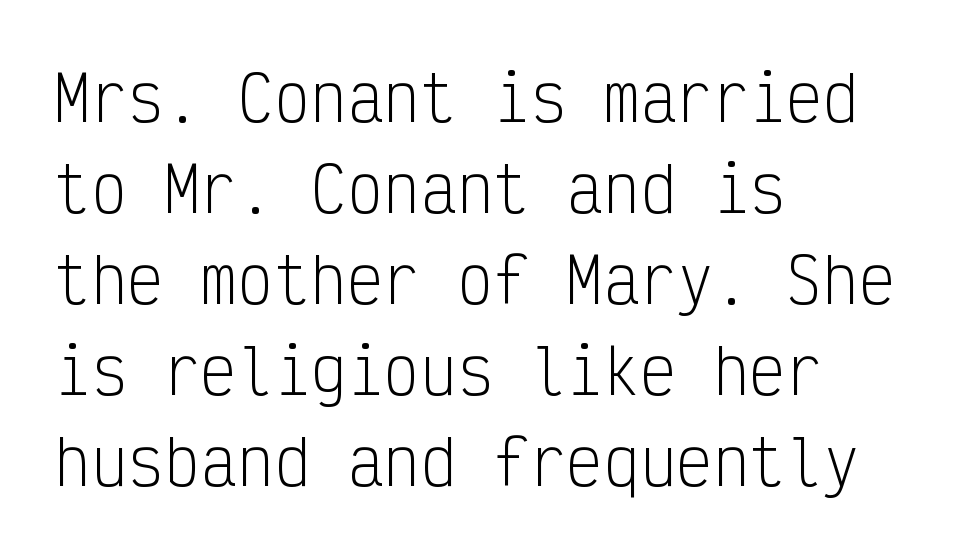
{"serif": "no", "italic": "no", "bold": "no", "weight": "light", "width": "condensed", "stroke_contrast": "low", "x_height": "medium", "monospaced": "yes", "underline": "no", "align": "left", "line_spacing": "normal", "line_spacing_ratio": 1.49, "letter_spacing": "normal", "letter_spacing_em": 0.0, "glyph_px": 61}
